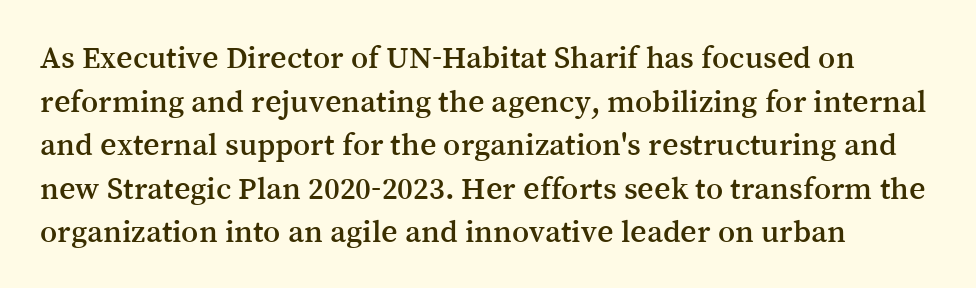
{"serif": "yes", "italic": "no", "width": "normal", "stroke_contrast": "medium", "x_height": "medium", "monospaced": "no", "underline": "no", "align": "left", "line_spacing": "normal", "line_spacing_ratio": 1.36, "letter_spacing": "normal", "letter_spacing_em": 0.0, "glyph_px": 32}
